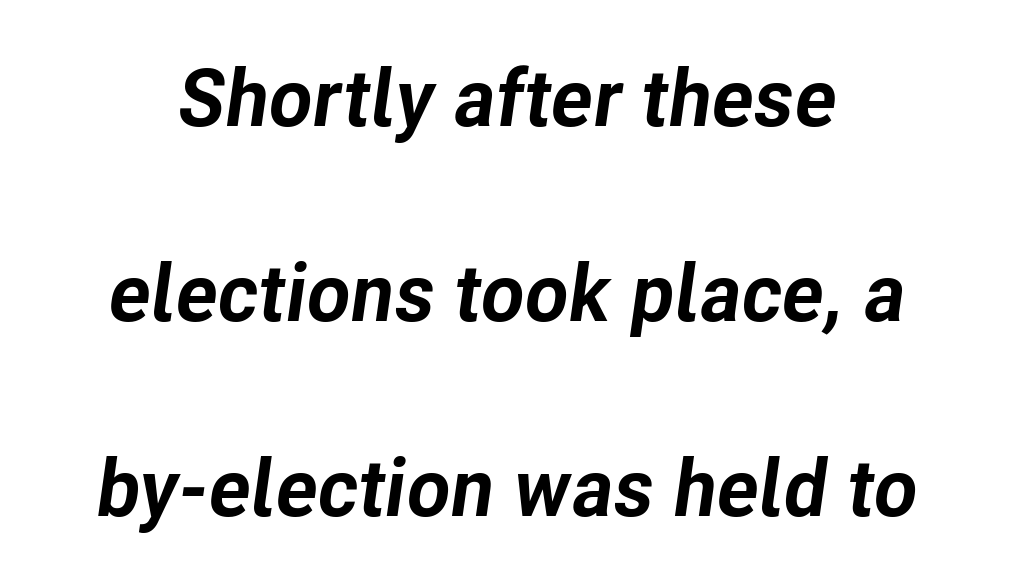
Q: Is the text bold? A: Yes.
Q: Is the text italic (slanted)? A: Yes, it leans right by about 8 degrees.
Q: Is the text underlined? A: No.
Q: Is the spacing between letters normal or unusually wide? A: Normal.
Q: Is the spacing between lines tight, normal or loose? A: Loose.
Q: Width (condensed, normal, or wide)? A: Normal.
Q: Stroke contrast? A: Low.
Q: x-height? A: Medium.
Q: Monospaced? A: No.
